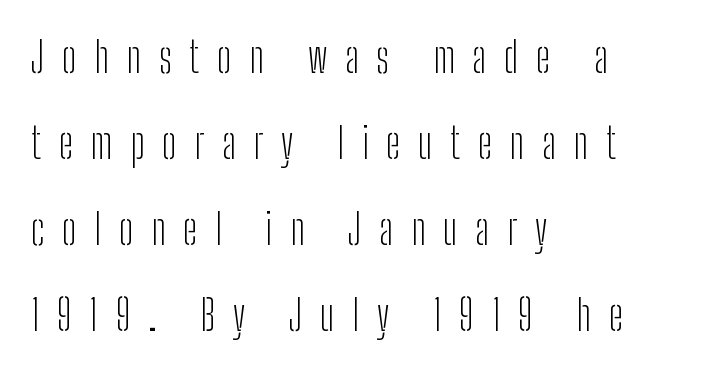
The lettering holds an erect, upright posture throughout. Line starts are locked; line ends wander. Characters follow at a spacing far wider than the type designer built in. Regarding leading, the lines here are spaced well apart.
